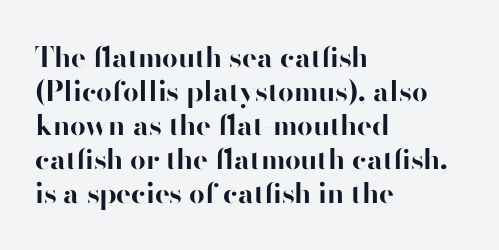
Q: Is the text bold? A: Yes.
Q: Is the text italic (slanted)? A: No, it is upright.
Q: Is the typeface a serif or a sans-serif typeface? A: Sans-serif.
Q: Is the text underlined? A: No.
Q: How is the paragraph aligned? A: Left-aligned.
Q: Is the spacing between letters normal or unusually wide? A: Normal.
Q: Width (condensed, normal, or wide)? A: Normal.
Q: Stroke contrast? A: High.
Q: x-height? A: Small.
Q: Monospaced? A: No.
